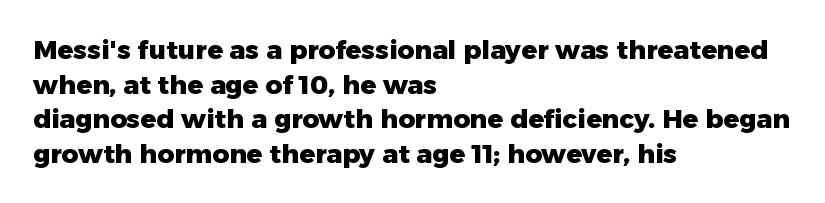
Do the letters lean? They stand straight. Standard letterfit; no display-style spreading of the glyphs. The strip under each line holds only bare page. The rendering anchors every line to the left-hand side. The glyphs have the mass of a bold cut. Quick note: interline space is typical.
